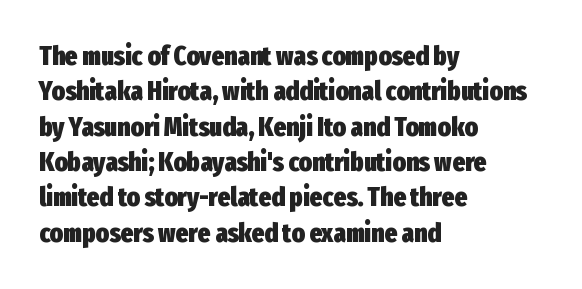
A clean baseline with only descenders dipping below it. These lines stack with their left ends in a neat column. Regular leading. Pretty heavy lettering here — definitely bold. Does extra space separate the letters? No, they use regular spacing.
